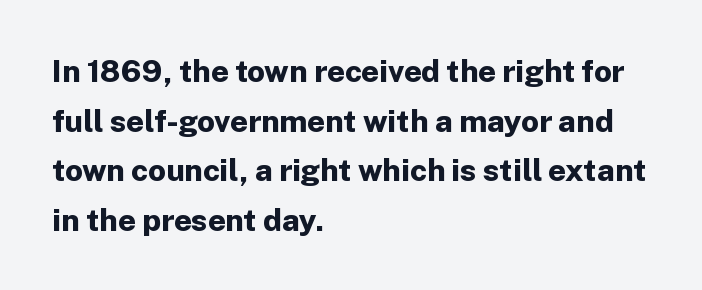
Q: Is the text bold? A: Yes.
Q: Is the text italic (slanted)? A: No, it is upright.
Q: Is the typeface a serif or a sans-serif typeface? A: Sans-serif.
Q: Is the text underlined? A: No.
Q: How is the paragraph aligned? A: Left-aligned.
Q: Is the spacing between letters normal or unusually wide? A: Normal.
Q: Is the spacing between lines tight, normal or loose? A: Normal.
Q: Width (condensed, normal, or wide)? A: Normal.
Q: Stroke contrast? A: Low.
Q: x-height? A: Medium.
Q: Monospaced? A: No.
